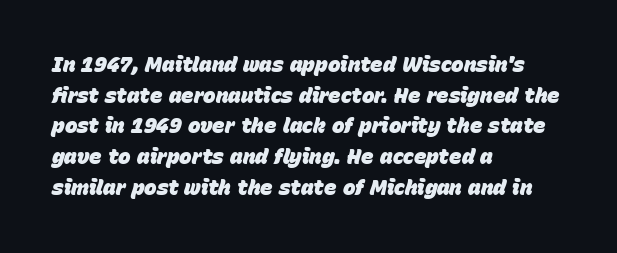
The image shows 21 px bold type, italic (leaning right); set left-aligned, normal line spacing (1.46x), normal letter spacing, not underlined.
